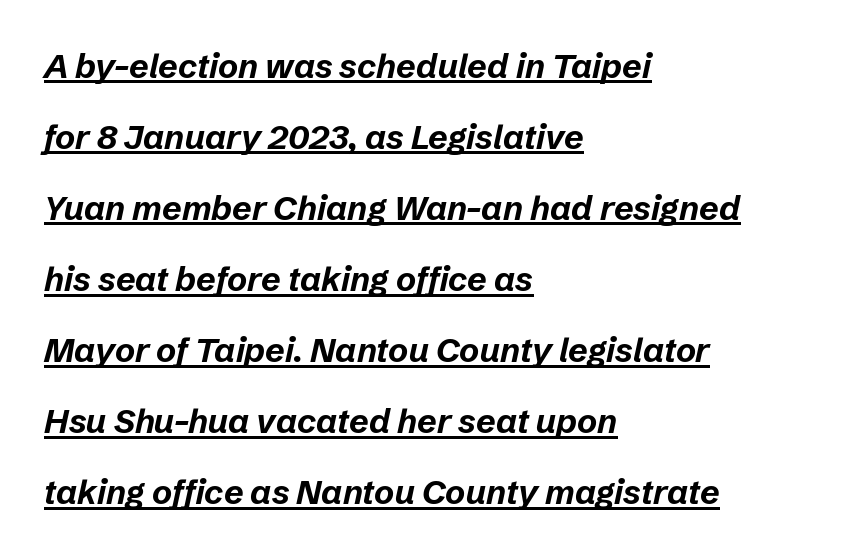
{"italic": "yes", "lean": "right", "slant_degrees": 12, "bold": "yes", "weight": "bold", "width": "normal", "stroke_contrast": "low", "x_height": "medium", "monospaced": "no", "underline": "yes", "align": "left", "line_spacing": "loose", "line_spacing_ratio": 2.09, "letter_spacing": "normal", "letter_spacing_em": 0.0, "glyph_px": 34}
